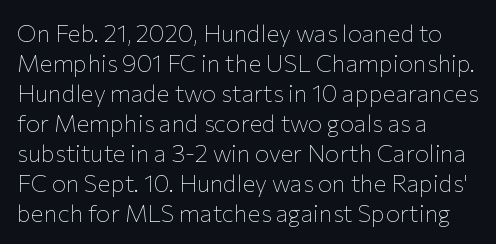
Honestly, there is no underline to notice here at all. The font's upright variant was chosen for this text. Horizontally, the lines are justified to the leading edge only. Bold? No — there's no thickening of the strokes.
